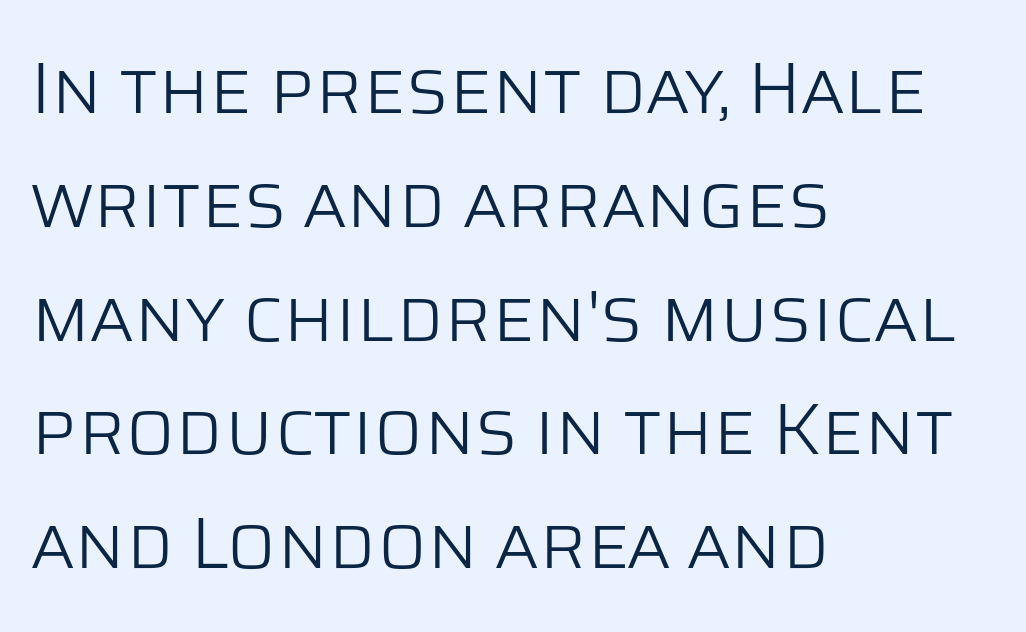
The face looks like a standard text weight, possibly lighter. Tracking here is standard; glyphs follow each other at the usual distance. Is there any slant? The stems are plumb. Reading down the block, your eye returns to a fixed left position each line.
